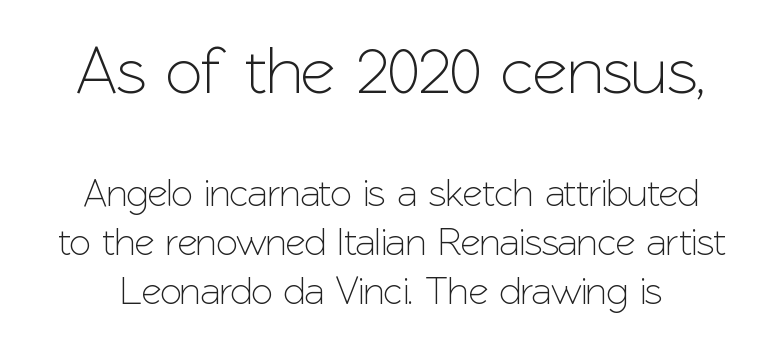
{"serif": "no", "italic": "no", "width": "normal", "stroke_contrast": "low", "x_height": "medium", "monospaced": "no", "underline": "no", "line_spacing": "normal", "line_spacing_ratio": 1.25, "letter_spacing": "normal", "letter_spacing_em": 0.0, "larger_block": "first", "size_ratio": 1.74, "glyph_px": 68}
